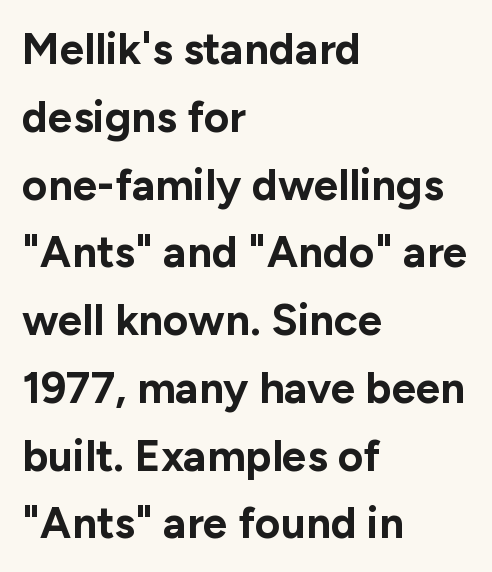
Q: Is the text bold? A: Yes.
Q: Is the text italic (slanted)? A: No, it is upright.
Q: Is the typeface a serif or a sans-serif typeface? A: Sans-serif.
Q: Is the text underlined? A: No.
Q: How is the paragraph aligned? A: Left-aligned.
Q: Is the spacing between letters normal or unusually wide? A: Normal.
Q: Is the spacing between lines tight, normal or loose? A: Normal.
Q: Width (condensed, normal, or wide)? A: Normal.
Q: Stroke contrast? A: Low.
Q: x-height? A: Medium.
Q: Monospaced? A: No.
